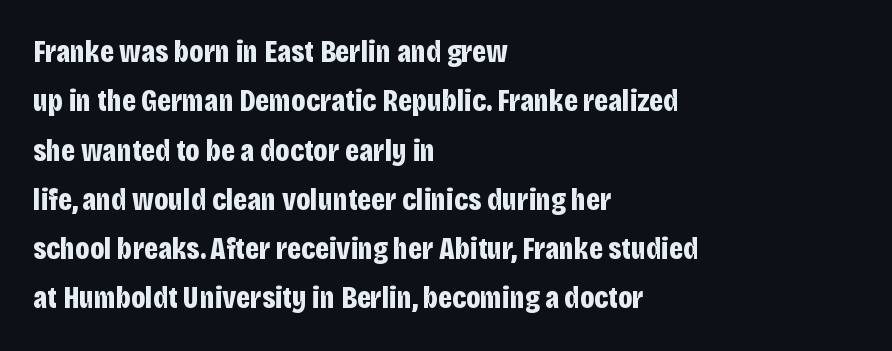
Q: Is the text bold? A: Yes.
Q: Is the text italic (slanted)? A: No, it is upright.
Q: Is the typeface a serif or a sans-serif typeface? A: Sans-serif.
Q: Is the text underlined? A: No.
Q: How is the paragraph aligned? A: Left-aligned.
Q: Is the spacing between letters normal or unusually wide? A: Normal.
Q: Is the spacing between lines tight, normal or loose? A: Normal.
Q: Width (condensed, normal, or wide)? A: Condensed.
Q: Stroke contrast? A: Low.
Q: x-height? A: Large.
Q: Monospaced? A: No.
